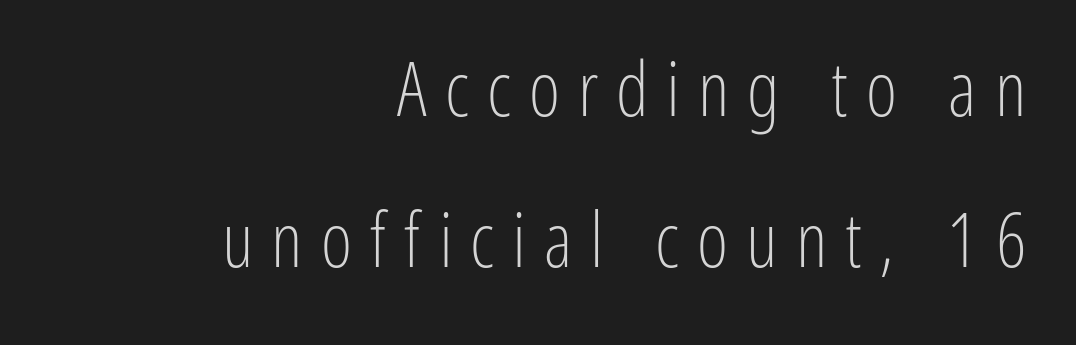
Q: Is the text bold? A: No.
Q: Is the text italic (slanted)? A: No, it is upright.
Q: Is the typeface a serif or a sans-serif typeface? A: Sans-serif.
Q: Is the text underlined? A: No.
Q: How is the paragraph aligned? A: Right-aligned.
Q: Is the spacing between letters normal or unusually wide? A: Unusually wide.
Q: Is the spacing between lines tight, normal or loose? A: Loose.
Q: Width (condensed, normal, or wide)? A: Condensed.
Q: Stroke contrast? A: Low.
Q: x-height? A: Medium.
Q: Monospaced? A: No.
